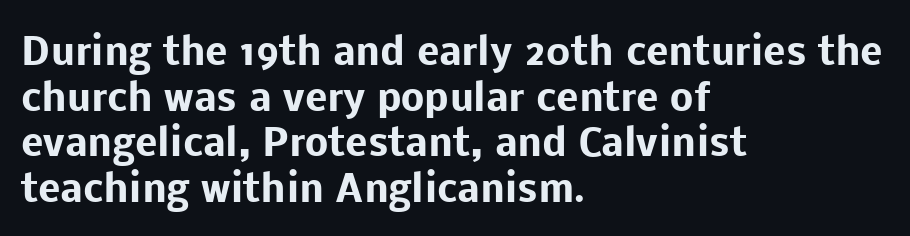
Nothing unusual about the tracking: characters are spaced as the font intends. The paragraph shown leans on its left margin. The face used here is proportionally spaced, like ordinary book or web type. Anything drawn beneath the words? Only blank space. Stroke thickness is high; the sample reads as a true bold. Serifs: no, the terminals of the letterforms are clean.
